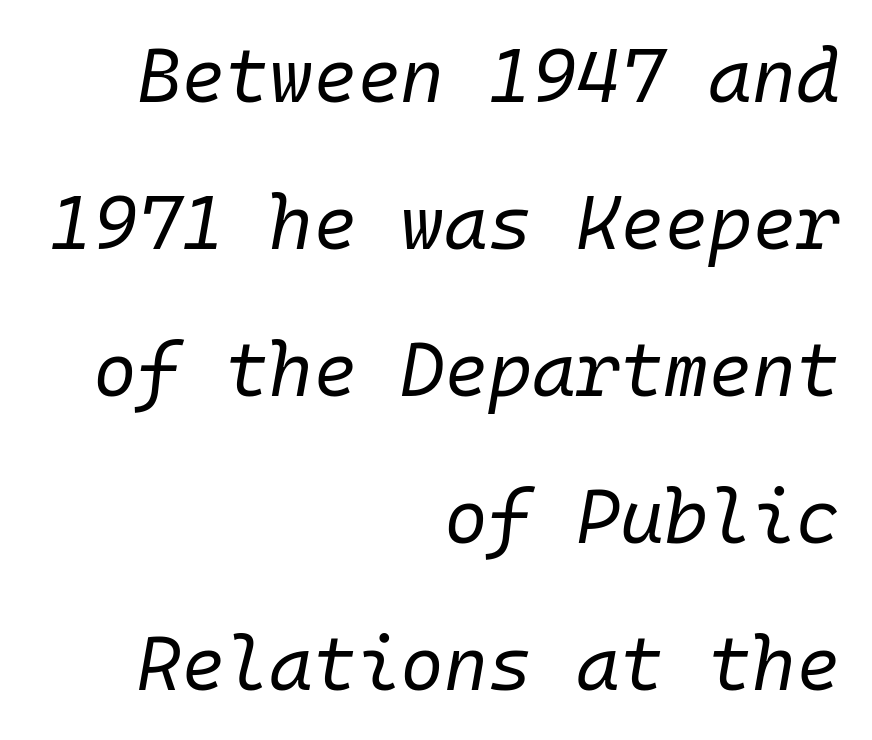
Q: Is the text bold? A: No.
Q: Is the text italic (slanted)? A: Yes, it leans right by about 10 degrees.
Q: Is the text underlined? A: No.
Q: How is the paragraph aligned? A: Right-aligned.
Q: Is the spacing between letters normal or unusually wide? A: Normal.
Q: Is the spacing between lines tight, normal or loose? A: Loose.
Q: Width (condensed, normal, or wide)? A: Normal.
Q: Stroke contrast? A: Low.
Q: x-height? A: Medium.
Q: Monospaced? A: Yes.
